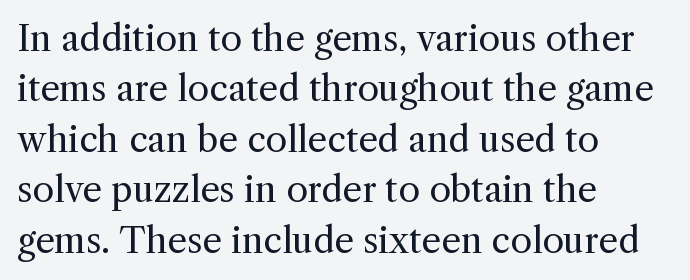
Quick note: interline space is typical. Upright lettering throughout. The letters sit at their default tracking, neither squeezed nor spread. This is not heavy type; no bold has been used. Do the characters align in a grid? No, the font is proportional. The lines are quadded left.
